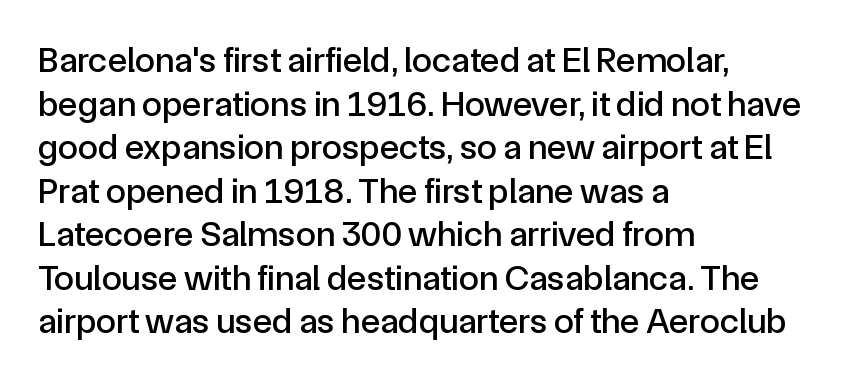
{"serif": "no", "italic": "no", "width": "normal", "x_height": "medium", "monospaced": "no", "underline": "no", "align": "left", "line_spacing_ratio": 1.21, "letter_spacing": "normal", "letter_spacing_em": 0.0, "glyph_px": 36}
